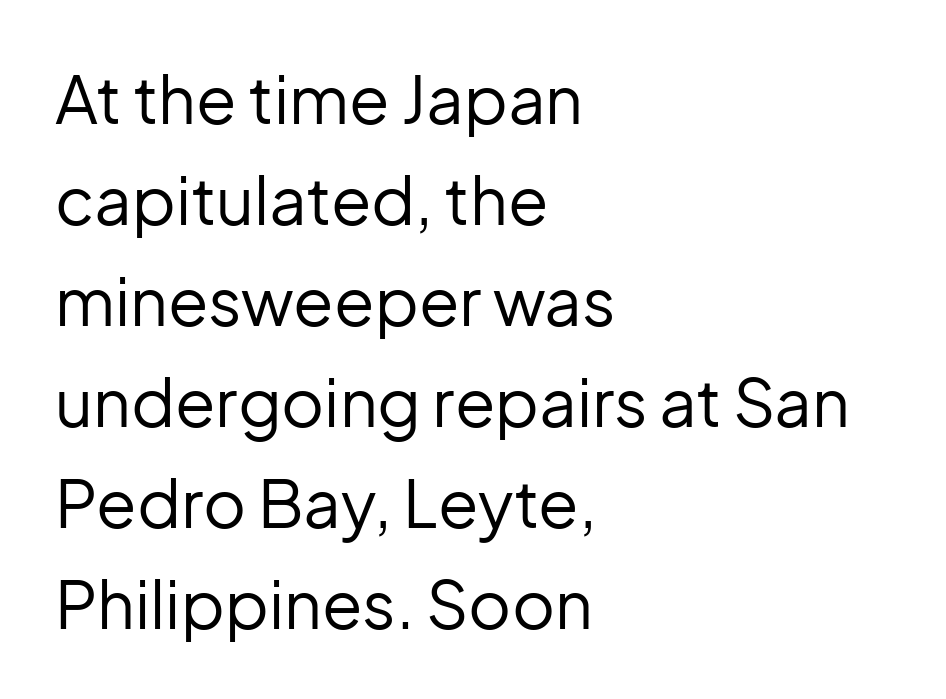
Q: Is the text bold? A: No.
Q: Is the text italic (slanted)? A: No, it is upright.
Q: Is the typeface a serif or a sans-serif typeface? A: Sans-serif.
Q: Is the text underlined? A: No.
Q: How is the paragraph aligned? A: Left-aligned.
Q: Is the spacing between letters normal or unusually wide? A: Normal.
Q: Is the spacing between lines tight, normal or loose? A: Normal.
Q: Width (condensed, normal, or wide)? A: Normal.
Q: Stroke contrast? A: Low.
Q: x-height? A: Medium.
Q: Monospaced? A: No.
